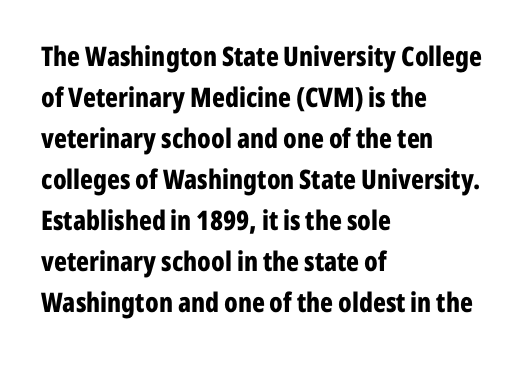
Line beginnings align vertically; line endings do not. Between one letter and the next there's only the usual sliver of space. Notice how descenders clear the ascenders below comfortably — that's standard leading. Does the lettering tilt? It doesn't — this is upright. Letters rest on an invisible, unmarked baseline.
